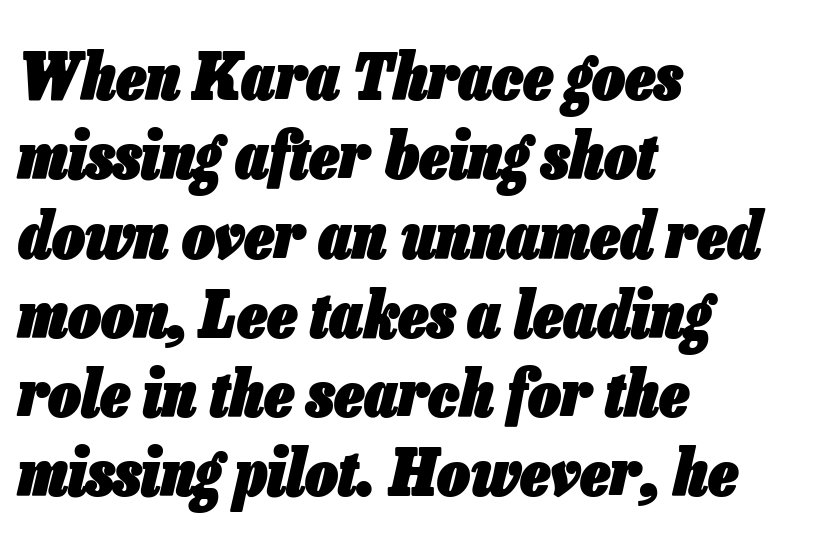
{"italic": "yes", "lean": "right", "slant_degrees": 13, "bold": "yes", "weight": "heavy", "width": "condensed", "stroke_contrast": "low", "x_height": "medium", "monospaced": "no", "underline": "no", "align": "left", "line_spacing_ratio": 1.22, "letter_spacing": "normal", "letter_spacing_em": 0.0, "glyph_px": 65}
